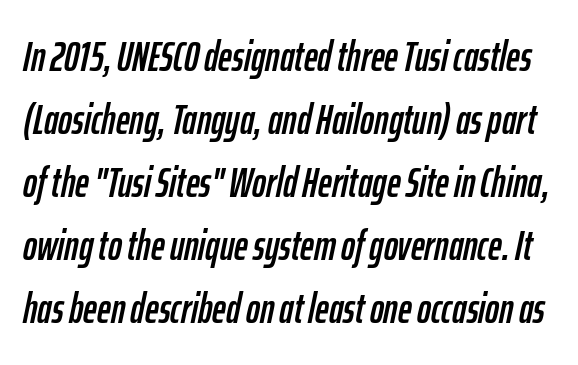
Q: Is the text italic (slanted)? A: Yes, it leans right by about 12 degrees.
Q: Is the text underlined? A: No.
Q: Is the spacing between letters normal or unusually wide? A: Normal.
Q: Is the spacing between lines tight, normal or loose? A: Normal.
Q: Width (condensed, normal, or wide)? A: Condensed.
Q: Stroke contrast? A: Low.
Q: x-height? A: Medium.
Q: Monospaced? A: No.
